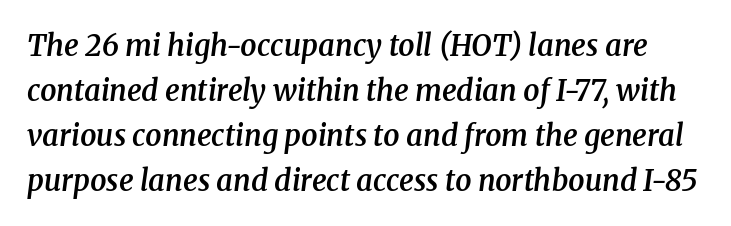
{"serif": "yes", "italic": "yes", "lean": "right", "slant_degrees": 8, "bold": "semi", "weight": "semibold", "width": "normal", "stroke_contrast": "medium", "x_height": "medium", "monospaced": "no", "underline": "no", "line_spacing": "normal", "line_spacing_ratio": 1.55, "letter_spacing": "normal", "letter_spacing_em": 0.0, "glyph_px": 29}
